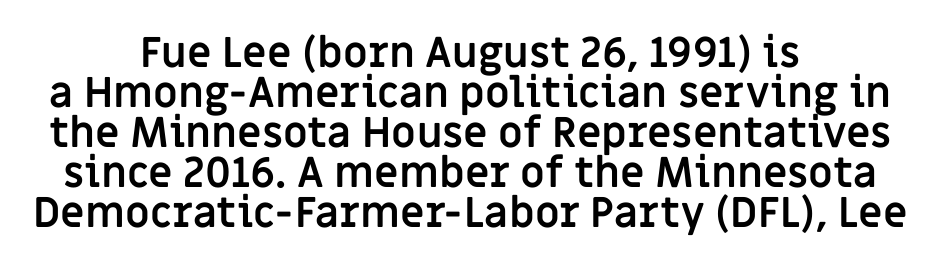
The glyphs in this specimen are sans serif. The passage shown stacks its lines with hardly any gap. Ascenders rise straight up at ninety degrees. Each glyph is drawn with heavy, bold strokes. Do the characters align in a grid? No, the font is proportional.
